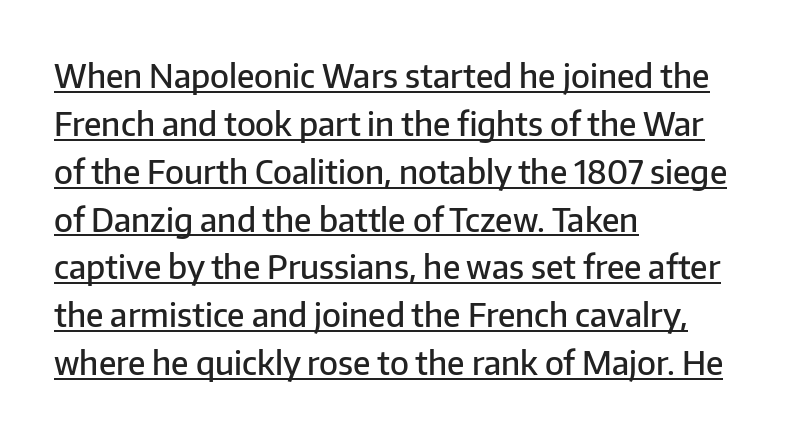
Q: Is the text bold? A: Semi-bold.
Q: Is the text italic (slanted)? A: No, it is upright.
Q: Is the typeface a serif or a sans-serif typeface? A: Sans-serif.
Q: Is the text underlined? A: Yes.
Q: How is the paragraph aligned? A: Left-aligned.
Q: Is the spacing between letters normal or unusually wide? A: Normal.
Q: Is the spacing between lines tight, normal or loose? A: Normal.
Q: Width (condensed, normal, or wide)? A: Normal.
Q: Stroke contrast? A: Low.
Q: x-height? A: Medium.
Q: Monospaced? A: No.
